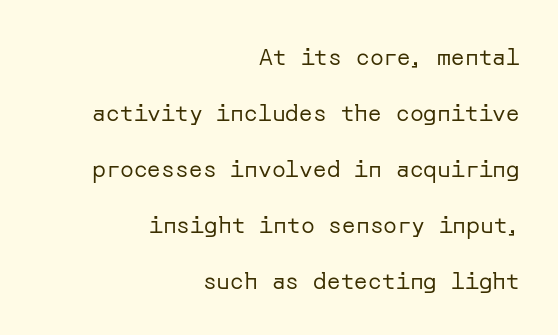
{"italic": "no", "bold": "no", "underline": "no", "align": "right", "line_spacing": "loose", "line_spacing_ratio": 2.44, "letter_spacing": "normal", "letter_spacing_em": 0.0, "glyph_px": 23}
